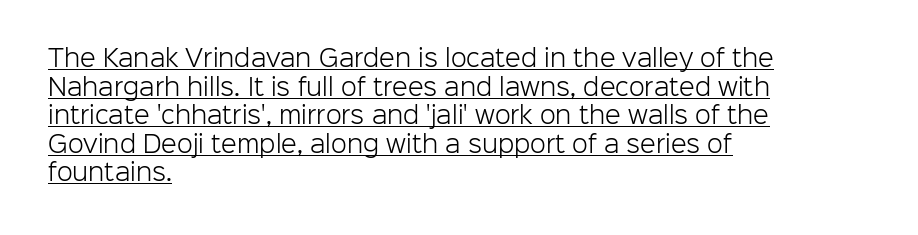
Between one letter and the next there's only the usual sliver of space. Leftover space on each line is placed entirely after the last word. The letters stand upright; this is a roman face. No heavy texture on the line: the type isn't bold. Underline: present.
